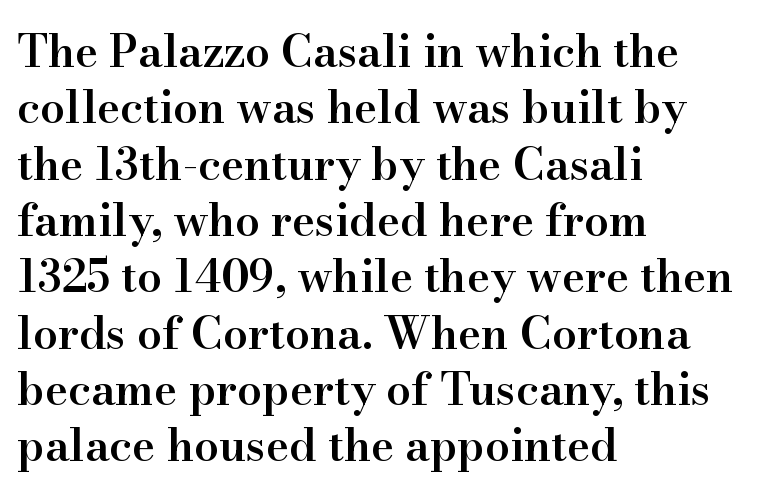
Honestly, the row spacing looks completely unremarkable. Here the designer chose a conventional face with non-uniform glyph widths. The rendering anchors every line to the left-hand side. Underline: absent.
